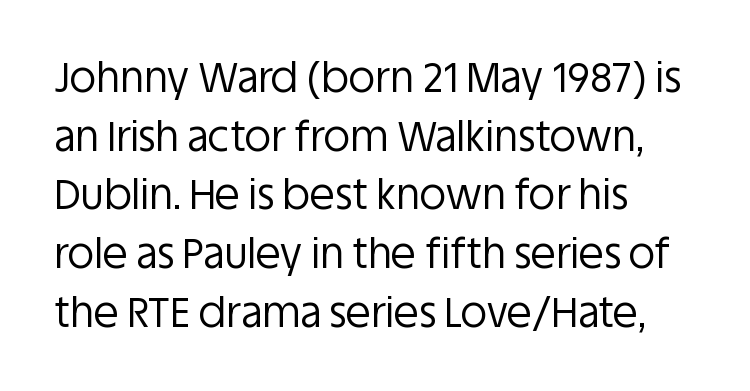
Q: Is the text bold? A: No.
Q: Is the text italic (slanted)? A: No, it is upright.
Q: Is the typeface a serif or a sans-serif typeface? A: Sans-serif.
Q: Is the text underlined? A: No.
Q: How is the paragraph aligned? A: Left-aligned.
Q: Is the spacing between letters normal or unusually wide? A: Normal.
Q: Is the spacing between lines tight, normal or loose? A: Normal.
Q: Width (condensed, normal, or wide)? A: Normal.
Q: Stroke contrast? A: Low.
Q: x-height? A: Large.
Q: Monospaced? A: No.
